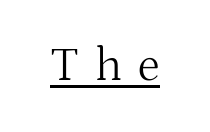
The image shows 47 px light serif type, upright; set unusually wide letter spacing (+0.34 em), underlined; medium stroke contrast and a medium x-height.
